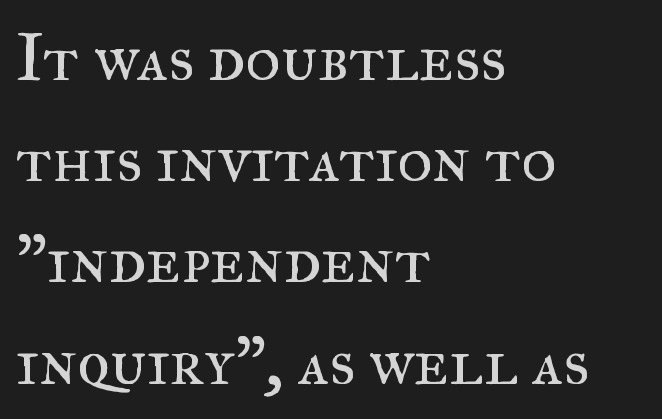
Nothing heavy about these letters — not bold at all. Honestly, there is no underline to notice here at all. How are the letters spaced? Ordinarily, with no added tracking. The designer went with a serif here, giving each stem small feet.
